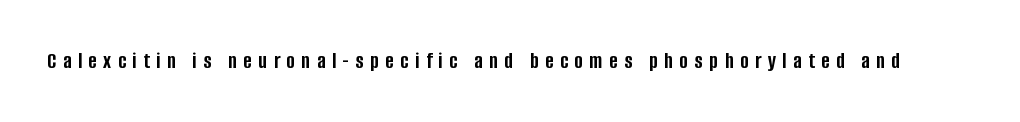
Q: Is the text bold? A: Yes.
Q: Is the text italic (slanted)? A: No, it is upright.
Q: Is the text underlined? A: No.
Q: Is the spacing between letters normal or unusually wide? A: Unusually wide.
